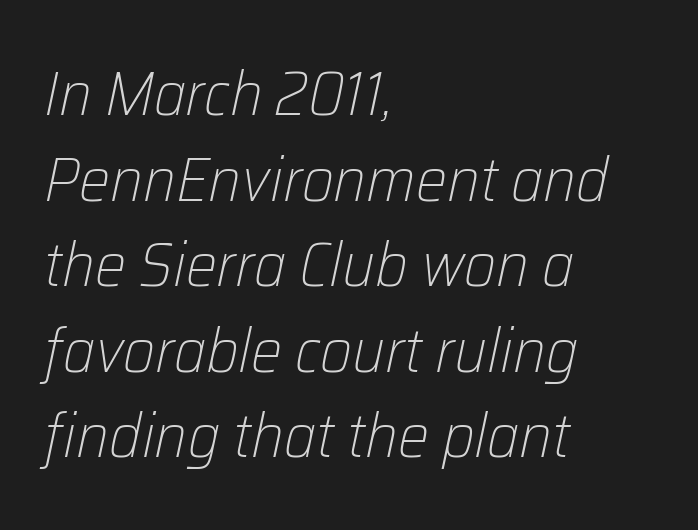
Caption: multi-line text, flush left, ragged right. A typesetter would call this proportional, since set widths differ per character. Successive baselines arrive at the customary interval. Stems here are at most as thick as an everyday book face. Slanted lettering throughout.
